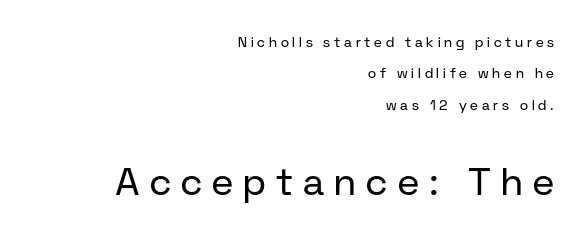
{"serif": "no", "italic": "no", "bold": "no", "weight": "regular", "width": "normal", "stroke_contrast": "low", "x_height": "medium", "monospaced": "no", "underline": "no", "align": "right", "line_spacing": "loose", "line_spacing_ratio": 2.25, "letter_spacing": "wide", "letter_spacing_em": 0.27, "larger_block": "second", "size_ratio": 2.71, "glyph_px": 38}
